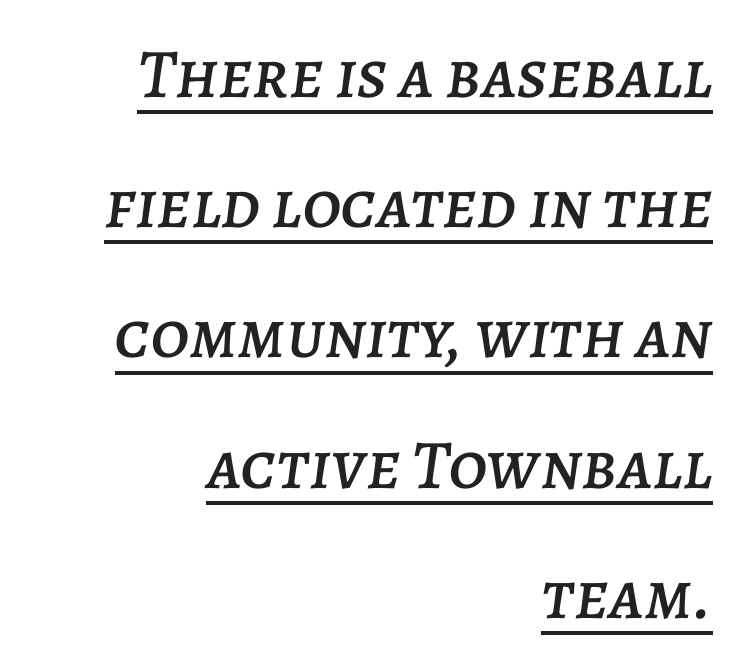
{"italic": "yes", "lean": "right", "slant_degrees": 7, "width": "normal", "stroke_contrast": "low", "x_height": "large", "monospaced": "no", "underline": "yes", "align": "right", "line_spacing_ratio": 1.86, "letter_spacing": "normal", "letter_spacing_em": 0.0, "glyph_px": 70}
